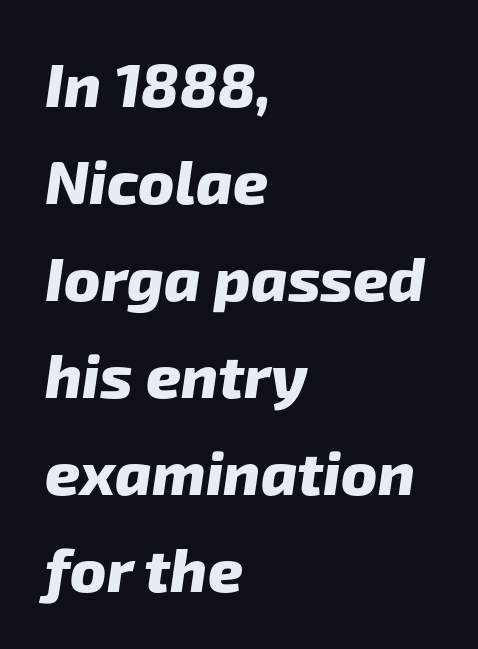
Q: Is the text bold? A: Yes.
Q: Is the typeface a serif or a sans-serif typeface? A: Sans-serif.
Q: Is the text underlined? A: No.
Q: How is the paragraph aligned? A: Left-aligned.
Q: Is the spacing between letters normal or unusually wide? A: Normal.
Q: Is the spacing between lines tight, normal or loose? A: Normal.
Q: Width (condensed, normal, or wide)? A: Normal.
Q: Stroke contrast? A: Low.
Q: x-height? A: Medium.
Q: Monospaced? A: No.
